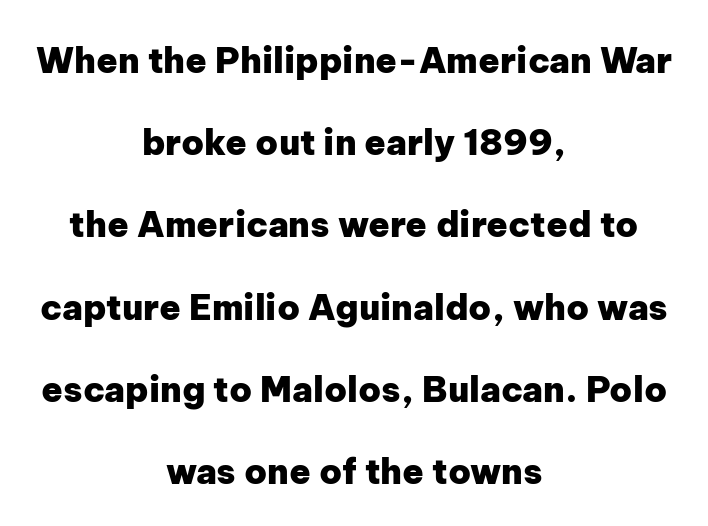
The image shows 35 px heavy sans-serif type, upright; set centered, loose line spacing (2.35x), normal letter spacing, not underlined; low stroke contrast and a medium x-height.
